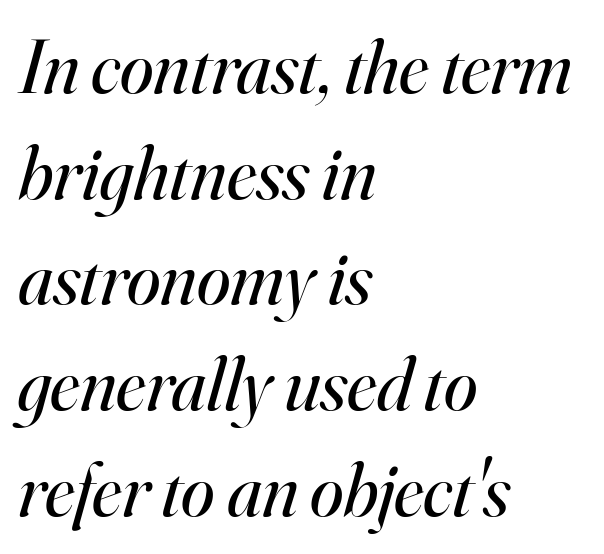
{"serif": "yes", "italic": "yes", "lean": "right", "slant_degrees": 16, "bold": "no", "weight": "regular", "width": "normal", "stroke_contrast": "high", "x_height": "small", "monospaced": "no", "underline": "no", "align": "left", "line_spacing": "normal", "line_spacing_ratio": 1.39, "letter_spacing": "normal", "letter_spacing_em": 0.0, "glyph_px": 76}
